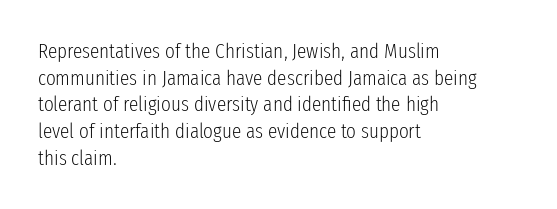
Q: Is the text bold? A: No.
Q: Is the text italic (slanted)? A: No, it is upright.
Q: Is the text underlined? A: No.
Q: How is the paragraph aligned? A: Left-aligned.
Q: Is the spacing between letters normal or unusually wide? A: Normal.
Q: Is the spacing between lines tight, normal or loose? A: Normal.
